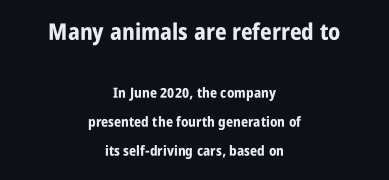
{"italic": "no", "bold": "yes", "underline": "no", "align": "center", "line_spacing": "loose", "line_spacing_ratio": 2.1, "letter_spacing": "normal", "letter_spacing_em": 0.0, "larger_block": "first", "size_ratio": 1.64, "glyph_px": 23}
